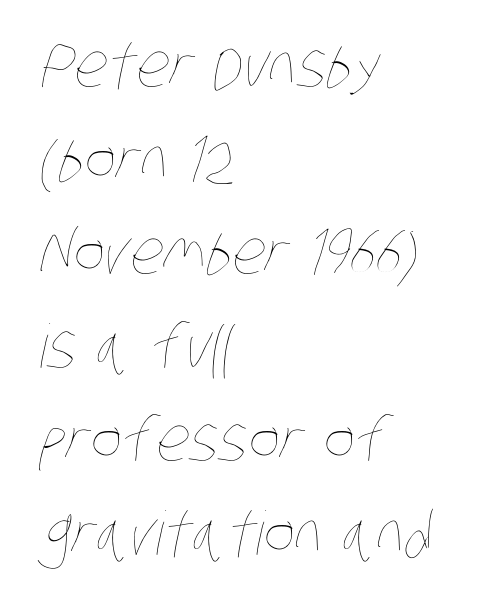
{"bold": "no", "weight": "thin", "width": "condensed", "stroke_contrast": "low", "x_height": "large", "monospaced": "no", "underline": "no", "align": "left", "line_spacing": "normal", "line_spacing_ratio": 1.56, "letter_spacing": "normal", "letter_spacing_em": 0.0, "glyph_px": 60}
